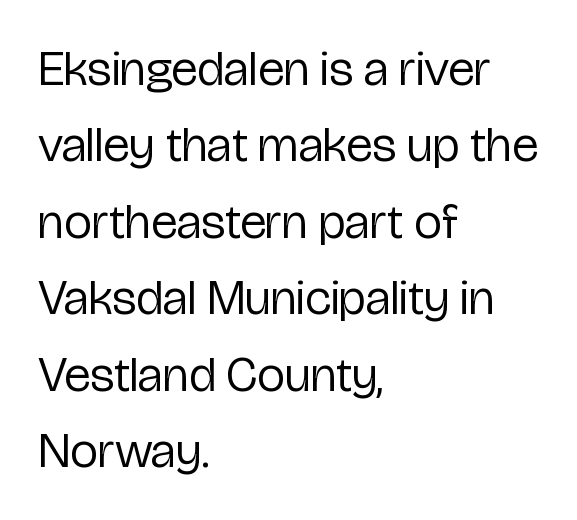
The image shows 50 px regular-weight, condensed sans-serif type, upright; set left-aligned, normal line spacing (1.53x), normal letter spacing, not underlined; low stroke contrast and a medium x-height.
